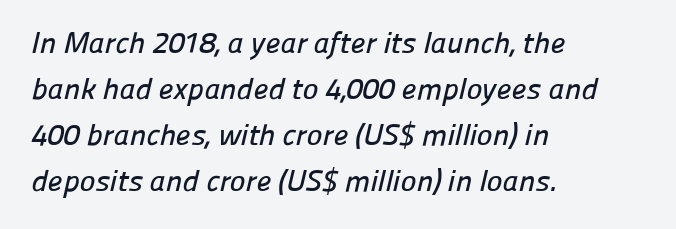
Q: Is the typeface a serif or a sans-serif typeface? A: Sans-serif.
Q: Is the text underlined? A: No.
Q: How is the paragraph aligned? A: Left-aligned.
Q: Is the spacing between letters normal or unusually wide? A: Normal.
Q: Is the spacing between lines tight, normal or loose? A: Normal.
Q: Width (condensed, normal, or wide)? A: Normal.
Q: Stroke contrast? A: Low.
Q: x-height? A: Medium.
Q: Monospaced? A: No.
